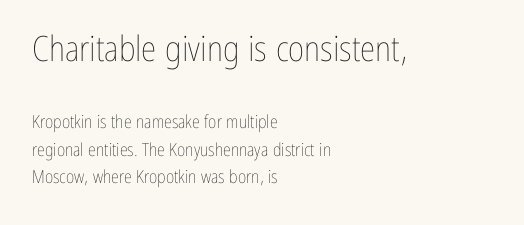
{"italic": "no", "bold": "no", "weight": "thin", "width": "condensed", "stroke_contrast": "low", "x_height": "medium", "monospaced": "no", "underline": "no", "align": "left", "line_spacing": "normal", "line_spacing_ratio": 1.52, "letter_spacing": "normal", "letter_spacing_em": 0.0, "larger_block": "first", "size_ratio": 1.94, "glyph_px": 35}
